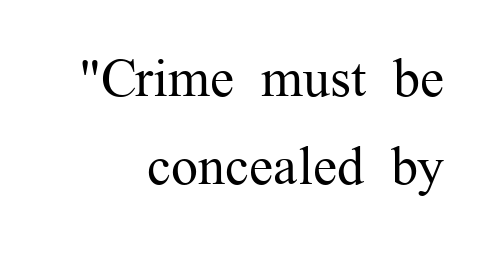
The image shows 54 px regular-weight serif type, upright; set right-aligned, normal line spacing (1.63x), normal letter spacing, not underlined; medium stroke contrast and a medium x-height.
